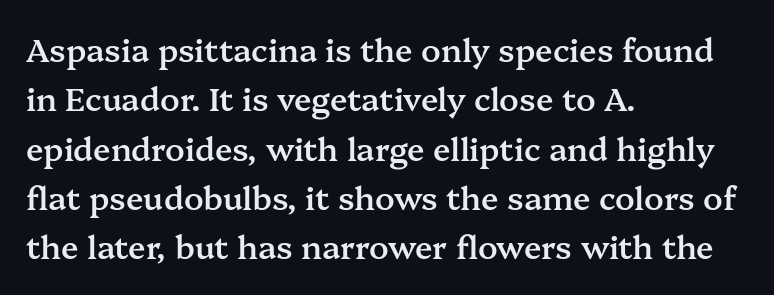
Q: Is the text bold? A: Semi-bold.
Q: Is the text italic (slanted)? A: No, it is upright.
Q: Is the typeface a serif or a sans-serif typeface? A: Serif.
Q: Is the text underlined? A: No.
Q: How is the paragraph aligned? A: Left-aligned.
Q: Is the spacing between letters normal or unusually wide? A: Normal.
Q: Is the spacing between lines tight, normal or loose? A: Normal.
Q: Width (condensed, normal, or wide)? A: Normal.
Q: Stroke contrast? A: Medium.
Q: x-height? A: Medium.
Q: Monospaced? A: No.
